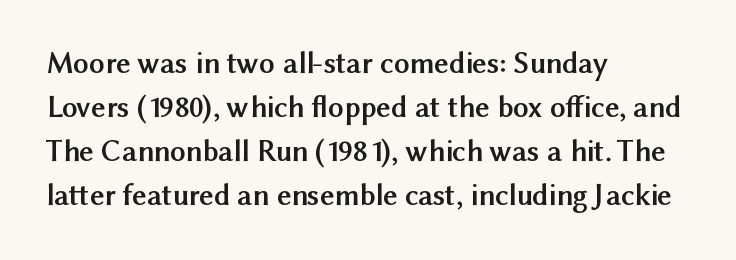
Q: Is the text bold? A: Yes.
Q: Is the text italic (slanted)? A: No, it is upright.
Q: Is the typeface a serif or a sans-serif typeface? A: Sans-serif.
Q: Is the text underlined? A: No.
Q: How is the paragraph aligned? A: Left-aligned.
Q: Is the spacing between letters normal or unusually wide? A: Normal.
Q: Is the spacing between lines tight, normal or loose? A: Normal.
Q: Width (condensed, normal, or wide)? A: Normal.
Q: Stroke contrast? A: Medium.
Q: x-height? A: Medium.
Q: Monospaced? A: No.
